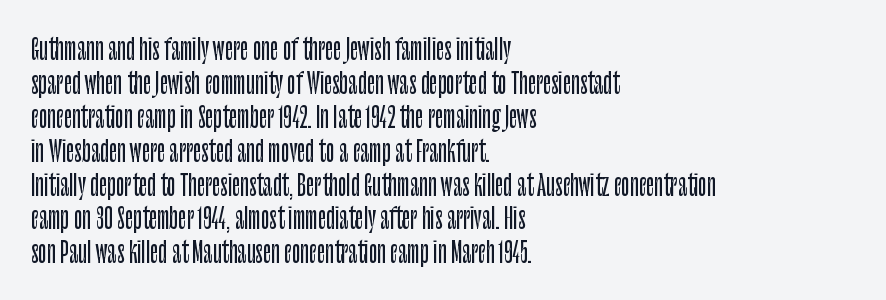
{"serif": "no", "italic": "no", "width": "condensed", "stroke_contrast": "low", "x_height": "large", "monospaced": "no", "underline": "no", "align": "left", "line_spacing_ratio": 1.21, "letter_spacing": "normal", "letter_spacing_em": 0.0, "glyph_px": 28}
